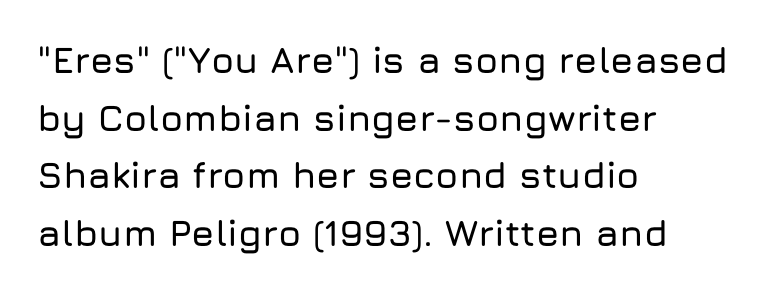
{"serif": "no", "italic": "no", "width": "normal", "stroke_contrast": "low", "x_height": "medium", "monospaced": "no", "underline": "no", "align": "left", "line_spacing": "normal", "line_spacing_ratio": 1.56, "letter_spacing": "normal", "letter_spacing_em": 0.0, "glyph_px": 37}
